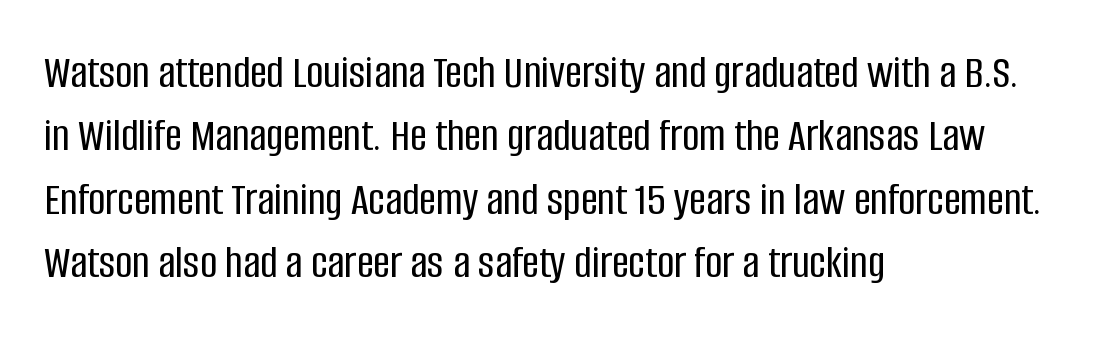
{"serif": "no", "italic": "no", "width": "condensed", "stroke_contrast": "low", "x_height": "large", "monospaced": "no", "underline": "no", "align": "left", "line_spacing": "normal", "line_spacing_ratio": 1.35, "letter_spacing": "normal", "letter_spacing_em": 0.0, "glyph_px": 47}
